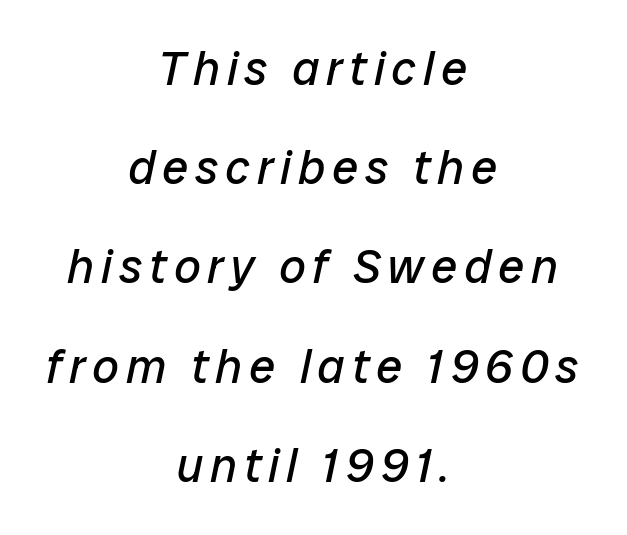
{"italic": "yes", "lean": "right", "slant_degrees": 12, "bold": "no", "weight": "regular", "width": "normal", "stroke_contrast": "low", "x_height": "medium", "monospaced": "no", "underline": "no", "align": "center", "line_spacing": "loose", "line_spacing_ratio": 2.11, "glyph_px": 47}
